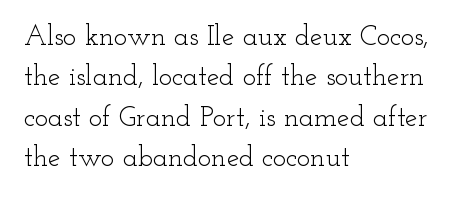
Q: Is the text bold? A: No.
Q: Is the text italic (slanted)? A: No, it is upright.
Q: Is the typeface a serif or a sans-serif typeface? A: Serif.
Q: Is the text underlined? A: No.
Q: How is the paragraph aligned? A: Left-aligned.
Q: Is the spacing between letters normal or unusually wide? A: Normal.
Q: Is the spacing between lines tight, normal or loose? A: Normal.
Q: Width (condensed, normal, or wide)? A: Wide.
Q: Stroke contrast? A: Low.
Q: x-height? A: Small.
Q: Monospaced? A: No.
